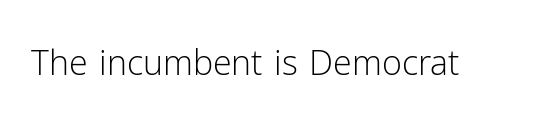
{"serif": "no", "italic": "no", "bold": "no", "weight": "light", "width": "normal", "stroke_contrast": "low", "x_height": "medium", "monospaced": "no", "underline": "no", "letter_spacing": "normal", "letter_spacing_em": 0.0, "glyph_px": 34}
